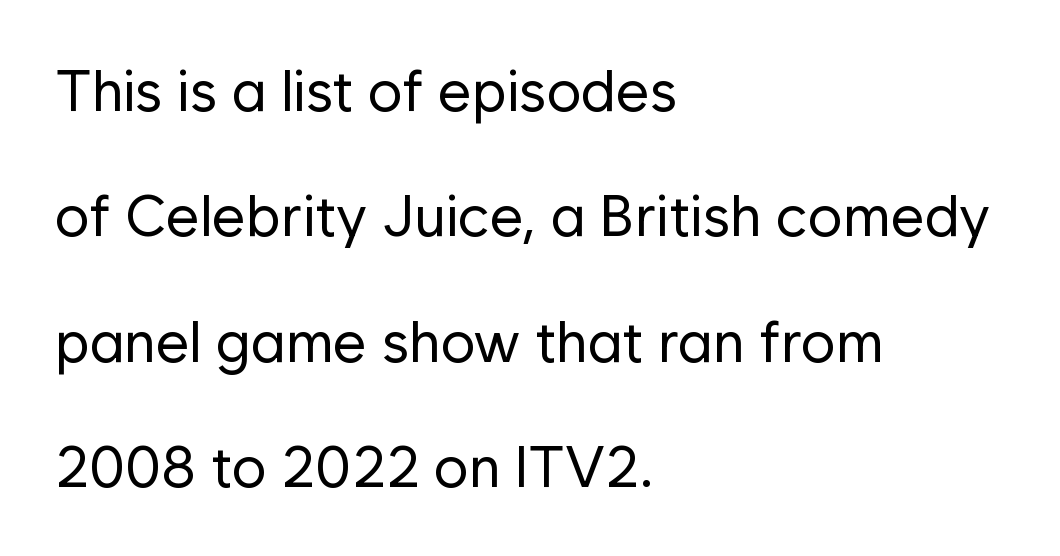
The image shows 58 px regular-weight sans-serif type, upright; set left-aligned, loose line spacing (2.16x), normal letter spacing, not underlined; low stroke contrast and a medium x-height.
